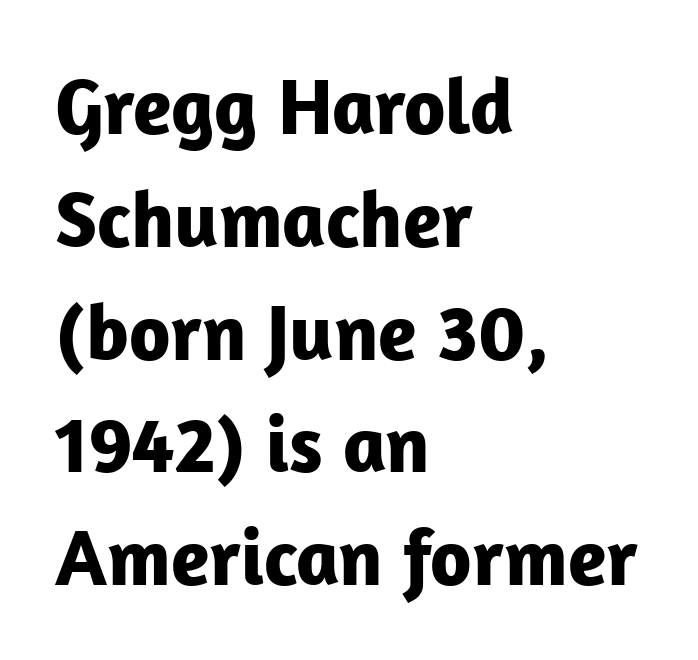
The image shows 80 px bold sans-serif type, upright; set left-aligned, normal line spacing (1.41x), normal letter spacing, not underlined; low stroke contrast and a medium x-height.
